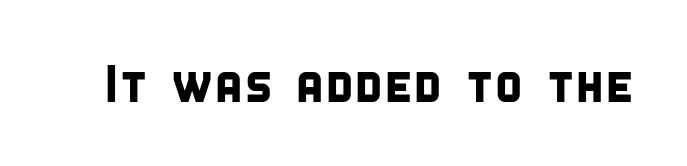
{"serif": "no", "width": "condensed", "stroke_contrast": "low", "x_height": "large", "monospaced": "no", "underline": "no", "letter_spacing": "normal", "letter_spacing_em": 0.0, "glyph_px": 52}
